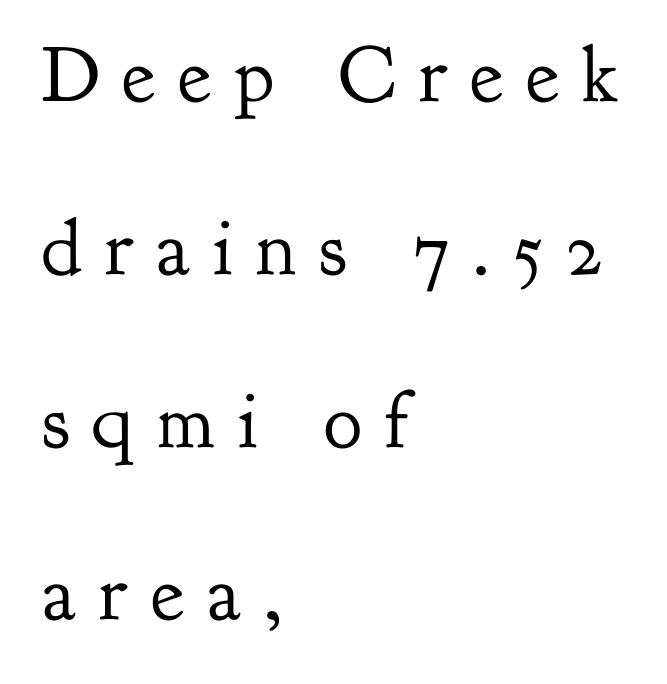
Looks like regular typesetting: each glyph gets only the width it needs. The axis of the letterforms is exactly vertical. Is this a heavy cut? Hardly; it is regular or lighter. The rag falls on the right side of this text block. The line-height multiplier appears high, well above default. Bare-footed words on every line.
